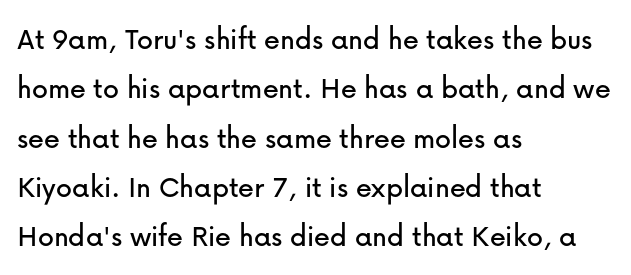
Q: Is the text italic (slanted)? A: No, it is upright.
Q: Is the typeface a serif or a sans-serif typeface? A: Sans-serif.
Q: Is the text underlined? A: No.
Q: How is the paragraph aligned? A: Left-aligned.
Q: Is the spacing between letters normal or unusually wide? A: Normal.
Q: Is the spacing between lines tight, normal or loose? A: Normal.
Q: Width (condensed, normal, or wide)? A: Normal.
Q: Stroke contrast? A: Low.
Q: x-height? A: Medium.
Q: Monospaced? A: No.
